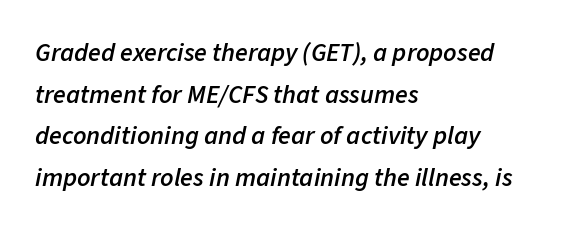
Typographic density is moderately raised because the face is semibold. Does the lettering tilt? It does — this is italic. Does the leading feel generous? No, just average. A student would call this left alignment; a typographer would say flush left, rag right. Spacing between characters is what you'd get straight out of the box.
